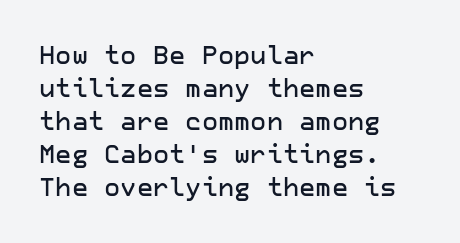
Q: Is the text italic (slanted)? A: No, it is upright.
Q: Is the text underlined? A: No.
Q: How is the paragraph aligned? A: Left-aligned.
Q: Is the spacing between letters normal or unusually wide? A: Normal.
Q: Is the spacing between lines tight, normal or loose? A: Normal.
